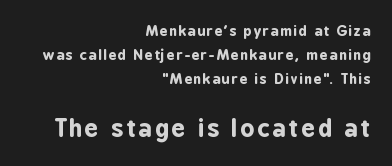
The image shows 24 px bold type, upright; set right-aligned, line spacing 1.71x, not underlined; the second (bottom) block is 1.71x larger.
